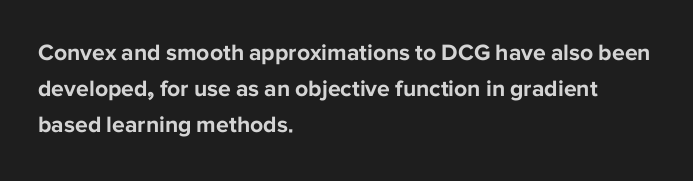
Notice how descenders clear the ascenders below comfortably — that's standard leading. The sample has been set heavy, in full bold. Italic? Not at all — the glyphs are vertical. A bare baseline throughout the passage. The rag falls on the right side of this text block. Inter-character spacing is left at the font's built-in metrics.
